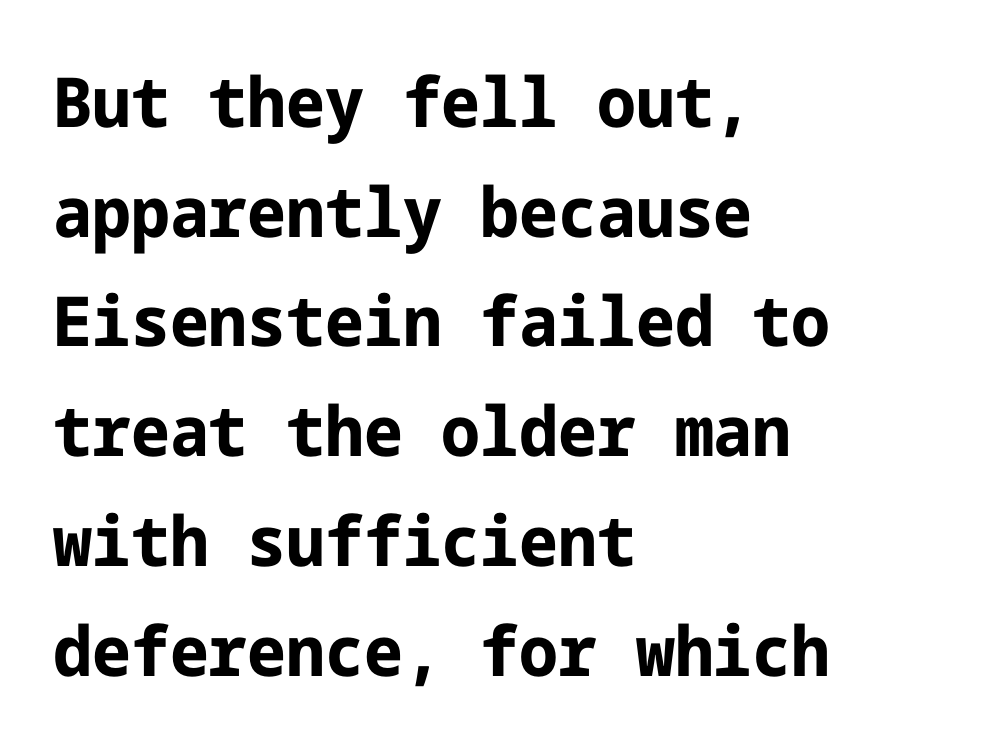
Strokes here are thick enough to call this a true bold. Is the block centered? No — it sits flush against the left margin. How are the letters spaced? Ordinarily, with no added tracking. Posture: upright roman. This is sans-serif lettering, the kind often seen on screens and signage.
